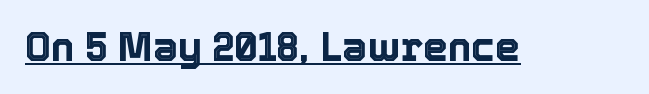
Q: Is the text italic (slanted)? A: No, it is upright.
Q: Is the text underlined? A: Yes.
Q: Is the spacing between letters normal or unusually wide? A: Normal.
Q: Width (condensed, normal, or wide)? A: Normal.
Q: x-height? A: Medium.
Q: Monospaced? A: No.
